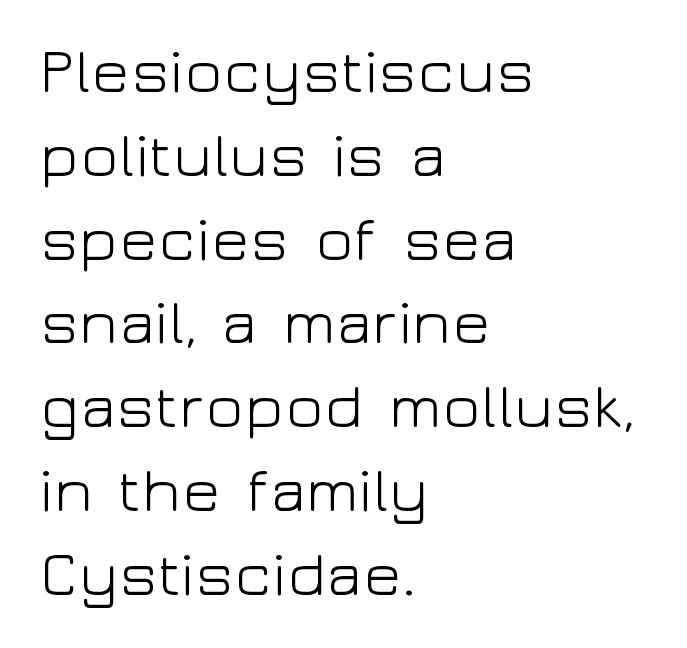
Type style note: lacks serifs. Letters have the restrained weight of plain body copy at most. Whoever set this chose a conventional vertical rhythm. Every character sits straight up, as roman type does. Spacing verdict: proportional, widths tailored to each character.
